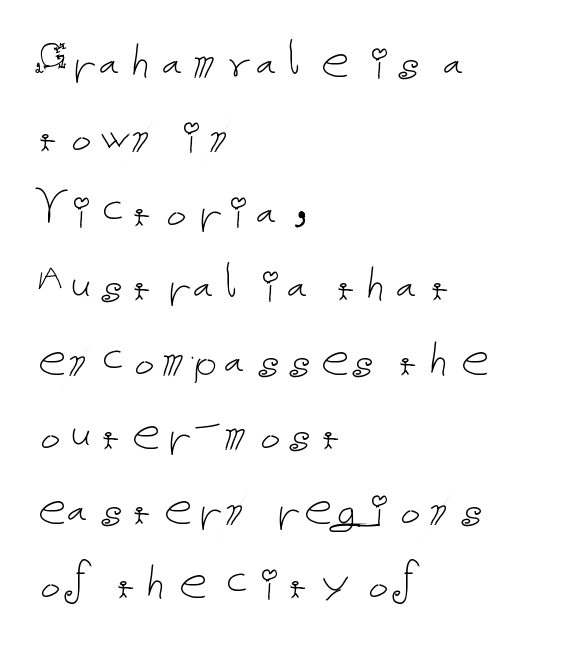
{"italic": "no", "bold": "no", "weight": "thin", "width": "normal", "stroke_contrast": "low", "x_height": "medium", "underline": "no", "align": "left", "line_spacing": "normal", "line_spacing_ratio": 1.33, "letter_spacing": "normal", "letter_spacing_em": 0.0, "glyph_px": 56}
